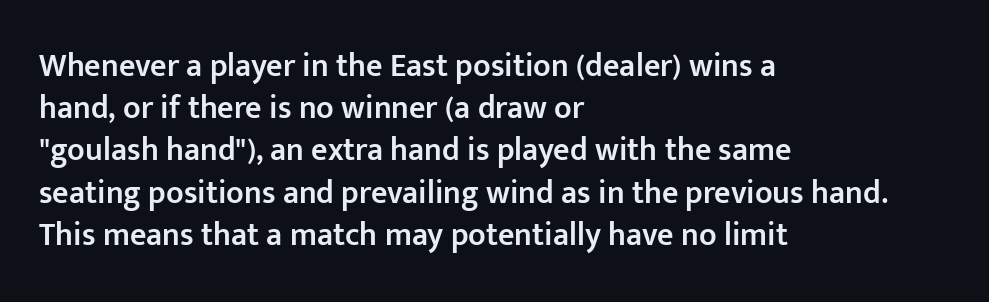
Q: Is the text bold? A: Semi-bold.
Q: Is the text italic (slanted)? A: No, it is upright.
Q: Is the typeface a serif or a sans-serif typeface? A: Sans-serif.
Q: Is the text underlined? A: No.
Q: How is the paragraph aligned? A: Left-aligned.
Q: Is the spacing between letters normal or unusually wide? A: Normal.
Q: Is the spacing between lines tight, normal or loose? A: Normal.
Q: Width (condensed, normal, or wide)? A: Normal.
Q: Stroke contrast? A: Low.
Q: x-height? A: Medium.
Q: Monospaced? A: No.
